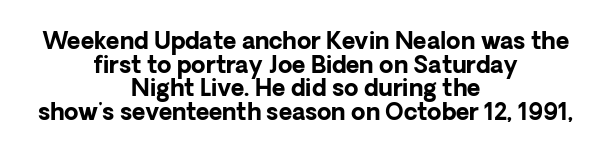
Q: Is the text bold? A: Yes.
Q: Is the text italic (slanted)? A: No, it is upright.
Q: Is the text underlined? A: No.
Q: How is the paragraph aligned? A: Centered.
Q: Is the spacing between letters normal or unusually wide? A: Normal.
Q: Is the spacing between lines tight, normal or loose? A: Tight.
